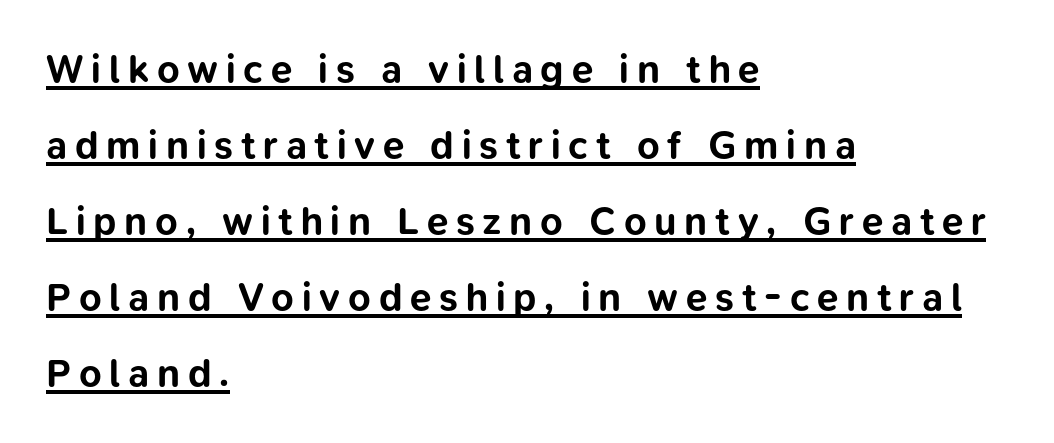
Q: Is the text bold? A: Yes.
Q: Is the text italic (slanted)? A: No, it is upright.
Q: Is the typeface a serif or a sans-serif typeface? A: Sans-serif.
Q: Is the text underlined? A: Yes.
Q: How is the paragraph aligned? A: Left-aligned.
Q: Is the spacing between letters normal or unusually wide? A: Unusually wide.
Q: Is the spacing between lines tight, normal or loose? A: Loose.
Q: Width (condensed, normal, or wide)? A: Normal.
Q: Stroke contrast? A: Low.
Q: x-height? A: Medium.
Q: Monospaced? A: No.
